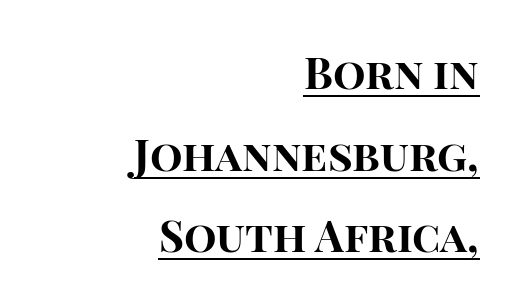
The image shows 43 px bold sans-serif type, upright; set right-aligned, loose line spacing (1.9x), normal letter spacing, underlined; high stroke contrast and a large x-height.
